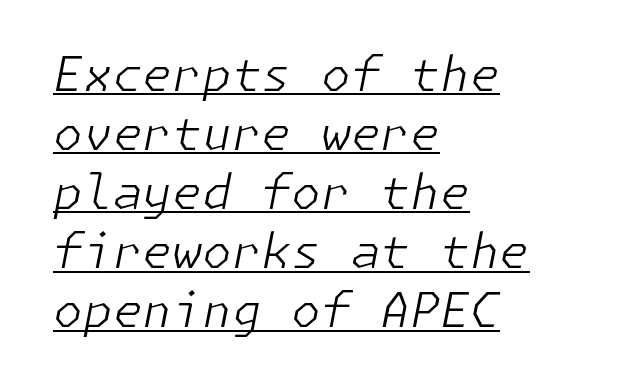
Q: Is the text bold? A: No.
Q: Is the text italic (slanted)? A: Yes, it leans right by about 11 degrees.
Q: Is the text underlined? A: Yes.
Q: How is the paragraph aligned? A: Left-aligned.
Q: Is the spacing between letters normal or unusually wide? A: Normal.
Q: Width (condensed, normal, or wide)? A: Normal.
Q: Stroke contrast? A: Low.
Q: x-height? A: Medium.
